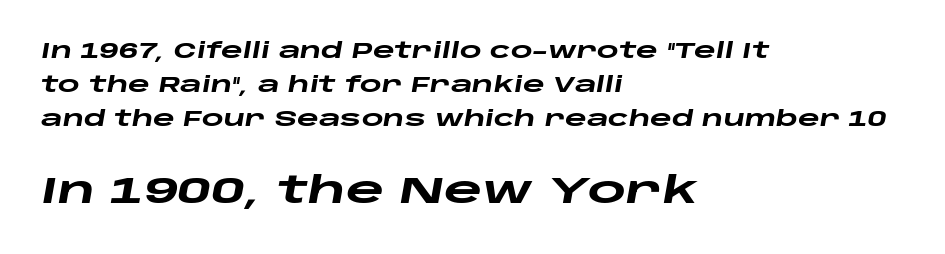
{"italic": "yes", "lean": "right", "slant_degrees": 10, "bold": "yes", "weight": "heavy", "width": "wide", "stroke_contrast": "low", "x_height": "large", "monospaced": "no", "underline": "no", "align": "left", "line_spacing": "normal", "line_spacing_ratio": 1.63, "letter_spacing": "normal", "letter_spacing_em": 0.0, "larger_block": "second", "size_ratio": 1.76, "glyph_px": 37}
